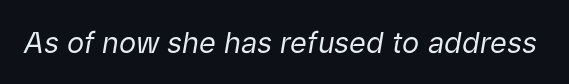
Q: Is the text bold? A: No.
Q: Is the text italic (slanted)? A: Yes, it leans right by about 9 degrees.
Q: Is the text underlined? A: No.
Q: Is the spacing between letters normal or unusually wide? A: Normal.
Q: Width (condensed, normal, or wide)? A: Normal.
Q: Stroke contrast? A: Low.
Q: x-height? A: Medium.
Q: Monospaced? A: No.
